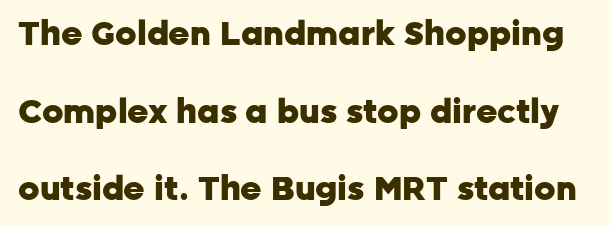
The image shows 33 px heavy sans-serif type, upright; set loose line spacing (2.35x), normal letter spacing, not underlined; low stroke contrast and a medium x-height.
